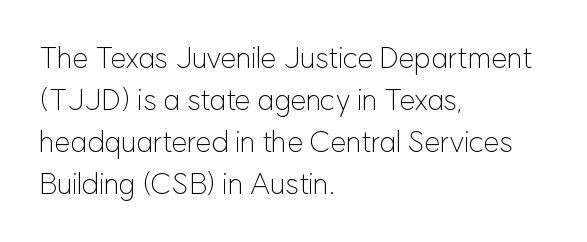
{"serif": "no", "italic": "no", "bold": "no", "weight": "light", "width": "normal", "stroke_contrast": "low", "x_height": "medium", "monospaced": "no", "underline": "no", "align": "left", "line_spacing": "normal", "line_spacing_ratio": 1.45, "letter_spacing": "normal", "letter_spacing_em": 0.0, "glyph_px": 29}
